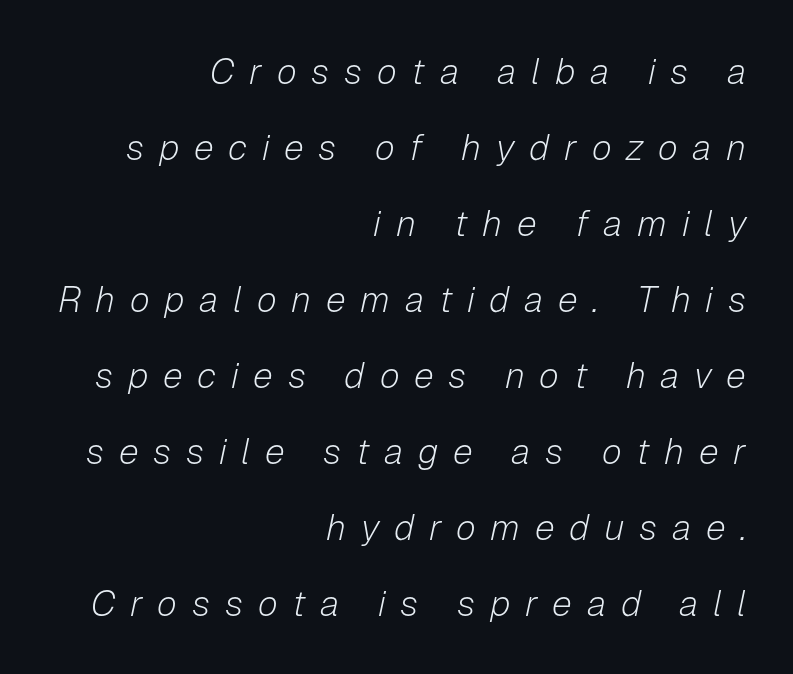
Q: Is the text bold? A: No.
Q: Is the text italic (slanted)? A: Yes, it leans right by about 12 degrees.
Q: Is the text underlined? A: No.
Q: How is the paragraph aligned? A: Right-aligned.
Q: Is the spacing between letters normal or unusually wide? A: Unusually wide.
Q: Is the spacing between lines tight, normal or loose? A: Loose.
Q: Width (condensed, normal, or wide)? A: Normal.
Q: Stroke contrast? A: Low.
Q: x-height? A: Medium.
Q: Monospaced? A: No.
